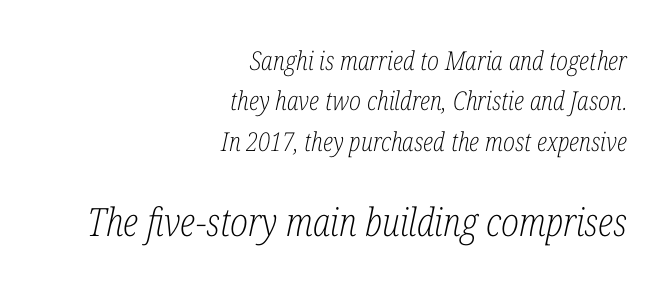
Horizontally, the lines are justified to the trailing edge only. I'd call this a serif setting — the letters wear small feet. Notice how descenders clear the ascenders below comfortably — that's standard leading. Size contrast runs from small at the top to large at the bottom. Here the designer chose a conventional face with non-uniform glyph widths. You could call the tracking neutral — neither tight nor loose.
